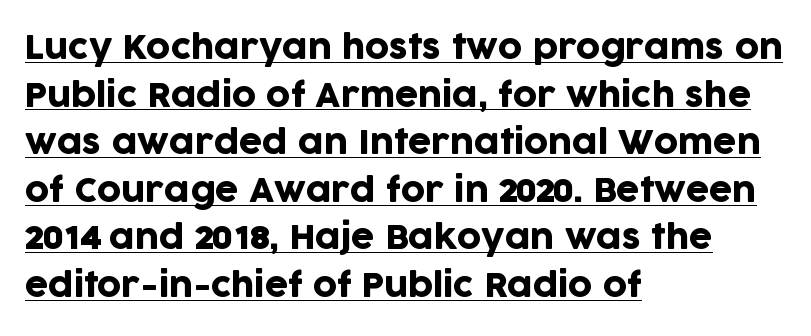
{"serif": "no", "italic": "no", "width": "normal", "stroke_contrast": "low", "x_height": "large", "monospaced": "no", "underline": "yes", "align": "left", "line_spacing": "normal", "line_spacing_ratio": 1.44, "letter_spacing": "normal", "letter_spacing_em": 0.0, "glyph_px": 33}
